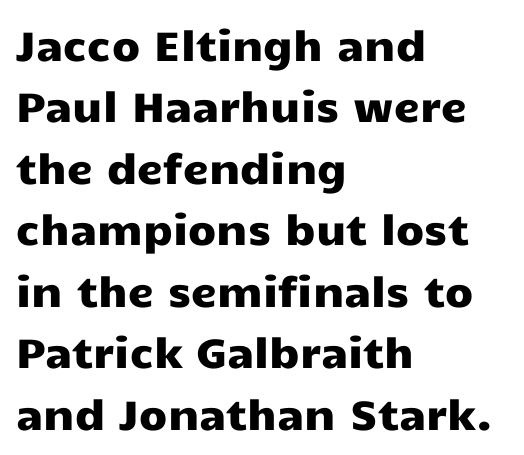
Glyph-to-glyph distance matches everyday printed text. The letters advance in unequal steps, a hallmark of proportional type. To sum up the face: it is a sans, with no serifs. Any mark beneath the type? The region is blank. Is the block centered? No — it sits flush against the left margin.
